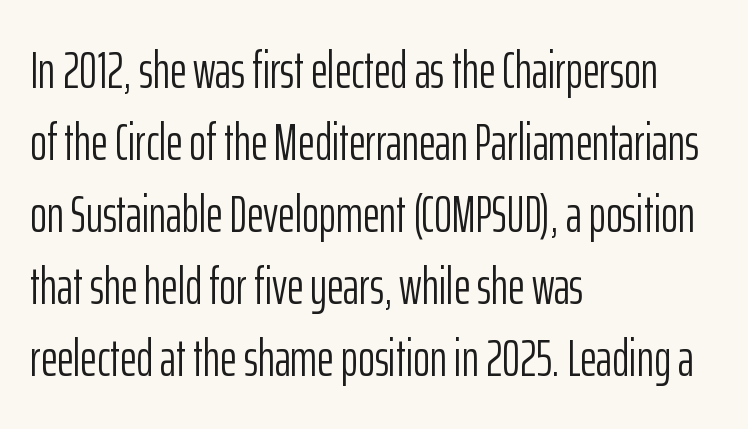
The image shows 51 px light, condensed sans-serif type, upright; set left-aligned, normal line spacing (1.41x), normal letter spacing, not underlined; low stroke contrast and a medium x-height.
